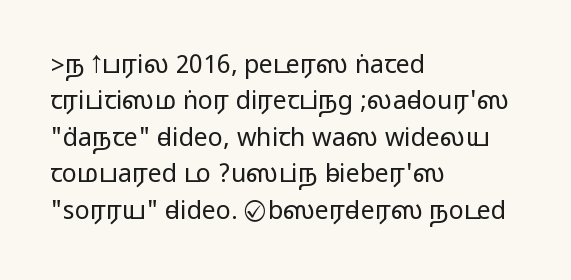
Plain, unruled lines of type. The type is set solid horizontally, with unmodified tracking. Tall strokes in this sample are plumb rather than angled. Regarding leading, the lines here are spaced in the standard way.
